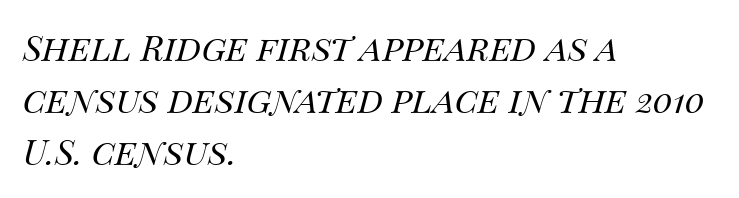
The image shows 35 px regular-weight type, italic (leaning right); set left-aligned, normal line spacing (1.49x), normal letter spacing, not underlined; medium stroke contrast and a large x-height.
